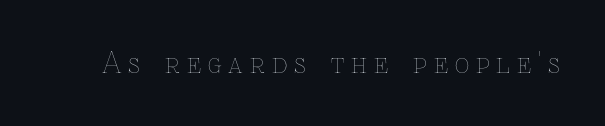
{"italic": "no", "bold": "no", "weight": "thin", "width": "normal", "stroke_contrast": "low", "x_height": "medium", "monospaced": "no", "underline": "no", "letter_spacing": "wide", "letter_spacing_em": 0.25, "glyph_px": 28}
